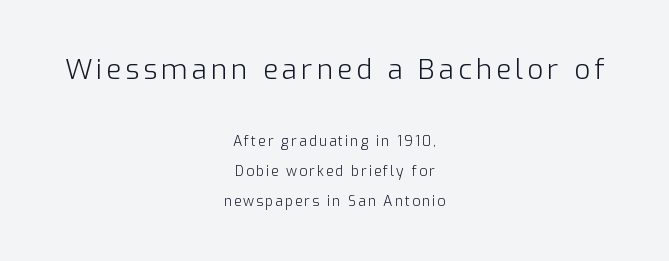
The image shows 28 px light sans-serif type, upright; set centered, loose line spacing (2.11x), not underlined; the first (top) block is 2.0x larger; low stroke contrast and a medium x-height.
